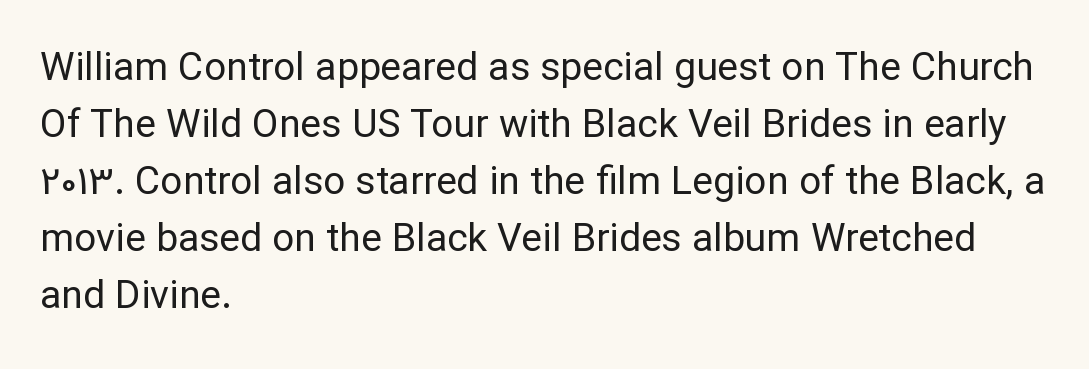
Q: Is the text bold? A: No.
Q: Is the text italic (slanted)? A: No, it is upright.
Q: Is the typeface a serif or a sans-serif typeface? A: Sans-serif.
Q: Is the text underlined? A: No.
Q: How is the paragraph aligned? A: Left-aligned.
Q: Is the spacing between letters normal or unusually wide? A: Normal.
Q: Is the spacing between lines tight, normal or loose? A: Normal.
Q: Width (condensed, normal, or wide)? A: Normal.
Q: Stroke contrast? A: Low.
Q: x-height? A: Medium.
Q: Monospaced? A: No.
